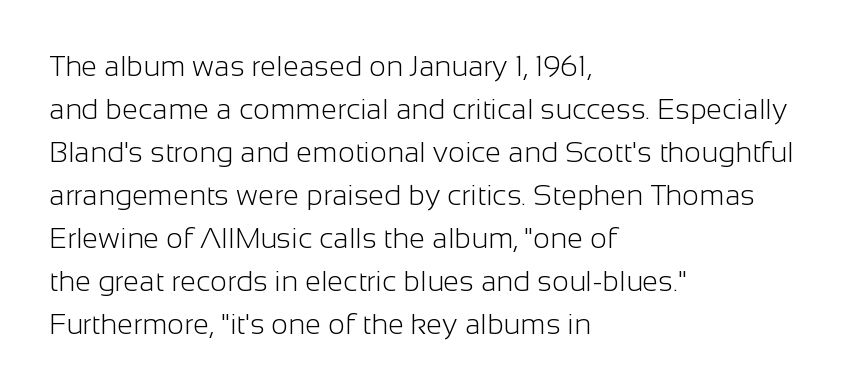
{"serif": "no", "italic": "no", "bold": "no", "weight": "light", "width": "normal", "stroke_contrast": "low", "x_height": "medium", "monospaced": "no", "underline": "no", "align": "left", "line_spacing": "normal", "line_spacing_ratio": 1.48, "letter_spacing": "normal", "letter_spacing_em": 0.0, "glyph_px": 29}
